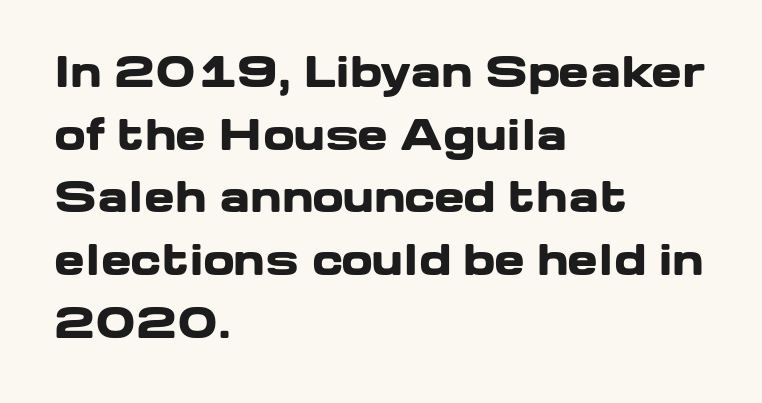
The image shows 41 px heavy, wide sans-serif type, upright; set left-aligned, normal line spacing (1.53x), normal letter spacing, not underlined; low stroke contrast and a medium x-height.
